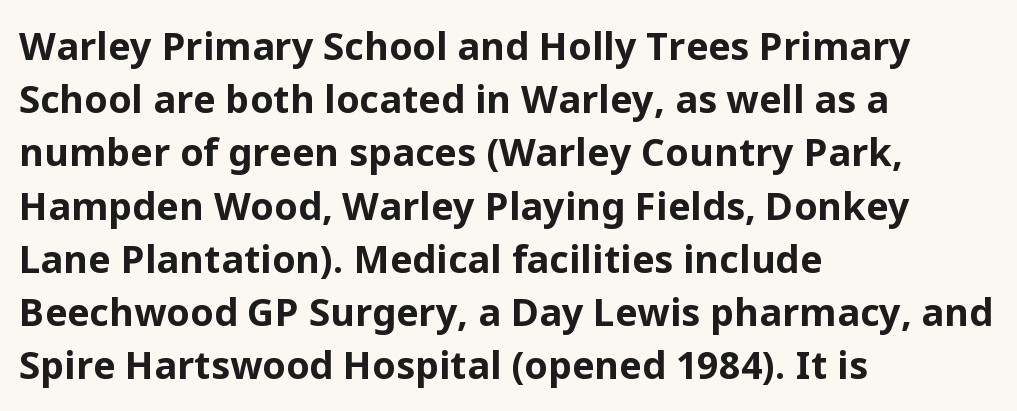
Q: Is the text bold? A: Yes.
Q: Is the text italic (slanted)? A: No, it is upright.
Q: Is the typeface a serif or a sans-serif typeface? A: Sans-serif.
Q: Is the text underlined? A: No.
Q: How is the paragraph aligned? A: Left-aligned.
Q: Is the spacing between letters normal or unusually wide? A: Normal.
Q: Is the spacing between lines tight, normal or loose? A: Normal.
Q: Width (condensed, normal, or wide)? A: Normal.
Q: Stroke contrast? A: Low.
Q: x-height? A: Medium.
Q: Monospaced? A: No.
